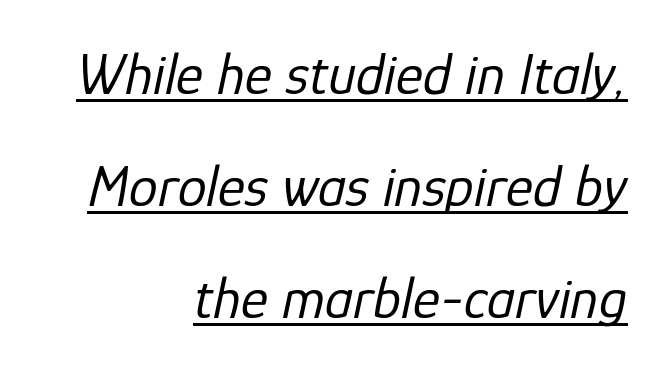
{"italic": "yes", "lean": "right", "slant_degrees": 12, "bold": "no", "weight": "regular", "width": "normal", "stroke_contrast": "low", "x_height": "medium", "monospaced": "no", "underline": "yes", "align": "right", "line_spacing": "loose", "line_spacing_ratio": 1.93, "letter_spacing": "normal", "letter_spacing_em": 0.0, "glyph_px": 58}
